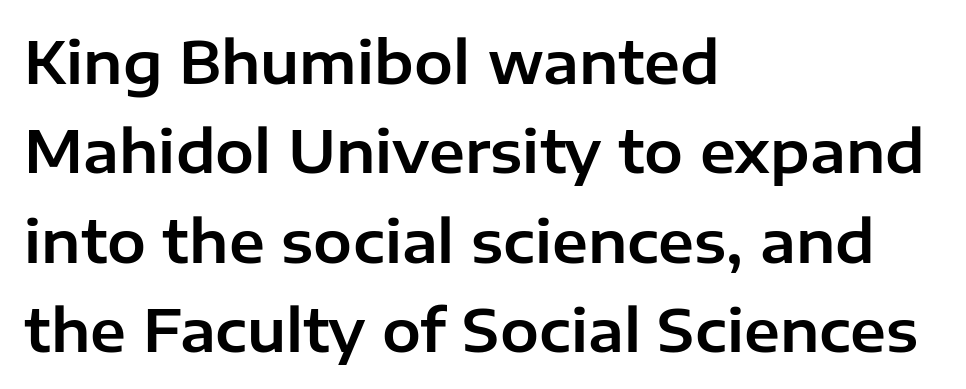
Q: Is the text italic (slanted)? A: No, it is upright.
Q: Is the typeface a serif or a sans-serif typeface? A: Sans-serif.
Q: Is the text underlined? A: No.
Q: How is the paragraph aligned? A: Left-aligned.
Q: Is the spacing between letters normal or unusually wide? A: Normal.
Q: Is the spacing between lines tight, normal or loose? A: Normal.
Q: Width (condensed, normal, or wide)? A: Normal.
Q: Stroke contrast? A: Low.
Q: x-height? A: Medium.
Q: Monospaced? A: No.
